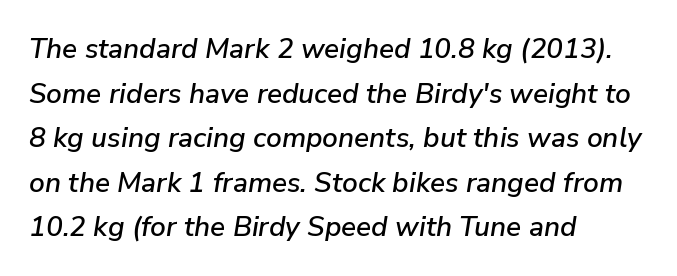
The image shows 28 px text type, italic (leaning right); set left-aligned, normal line spacing (1.59x), normal letter spacing, not underlined; low stroke contrast and a medium x-height.
